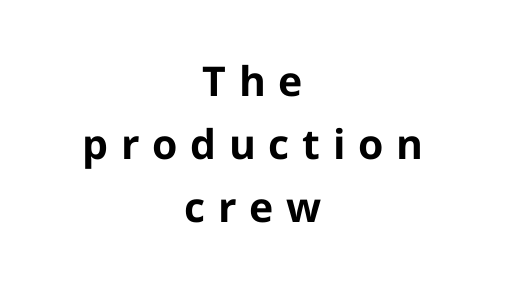
The image shows 41 px bold sans-serif type, upright; set centered, normal line spacing (1.54x), unusually wide letter spacing (+0.31 em), not underlined; low stroke contrast and a medium x-height.
